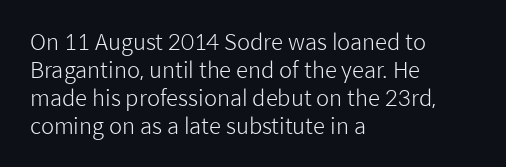
{"italic": "no", "bold": "no", "underline": "no", "align": "left", "line_spacing": "normal", "line_spacing_ratio": 1.27, "letter_spacing": "normal", "letter_spacing_em": 0.0, "glyph_px": 22}
